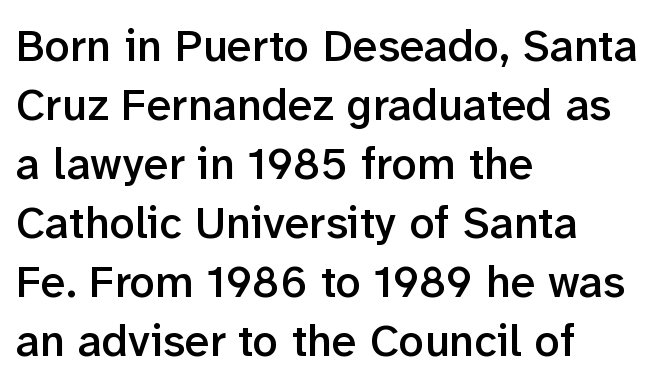
The image shows 45 px semibold sans-serif type, upright; set left-aligned, normal line spacing (1.31x), normal letter spacing, not underlined; low stroke contrast and a medium x-height.
